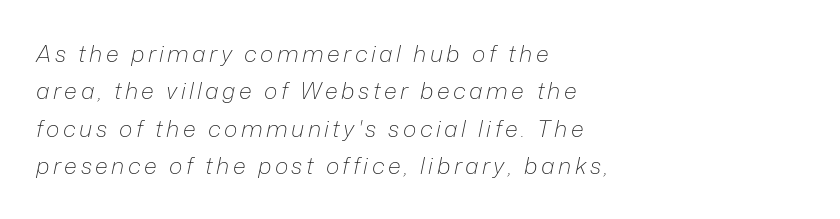
The image shows 23 px text type, italic (leaning right); set left-aligned, normal line spacing (1.63x), not underlined.
